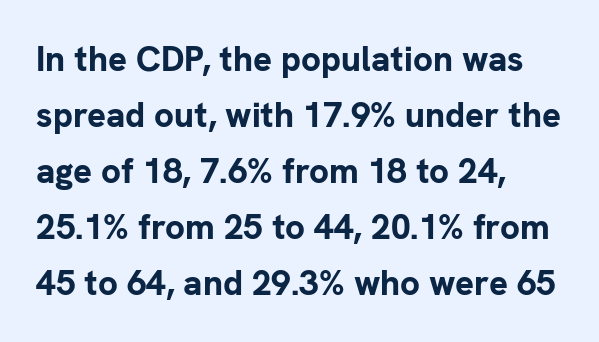
Q: Is the text bold? A: Yes.
Q: Is the text italic (slanted)? A: No, it is upright.
Q: Is the typeface a serif or a sans-serif typeface? A: Sans-serif.
Q: Is the text underlined? A: No.
Q: How is the paragraph aligned? A: Left-aligned.
Q: Is the spacing between letters normal or unusually wide? A: Normal.
Q: Is the spacing between lines tight, normal or loose? A: Normal.
Q: Width (condensed, normal, or wide)? A: Normal.
Q: Stroke contrast? A: Low.
Q: x-height? A: Medium.
Q: Monospaced? A: No.
